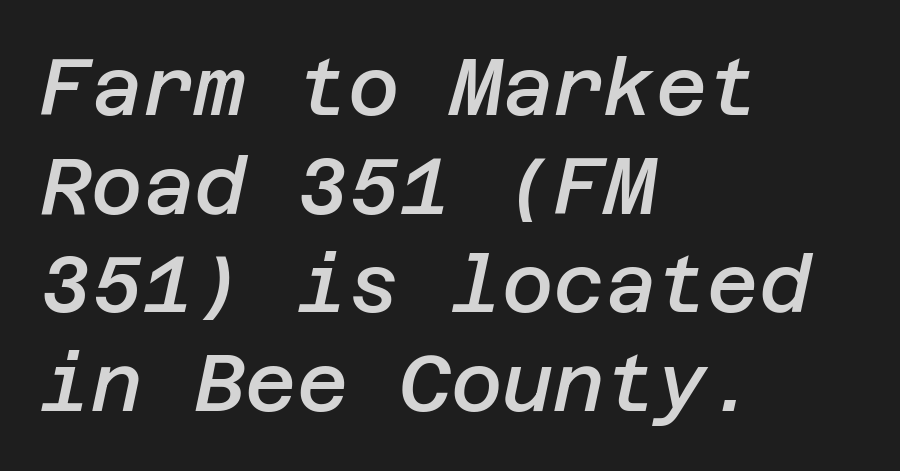
The image shows 79 px semibold type, italic (leaning right); set left-aligned, normal line spacing (1.25x), normal letter spacing, not underlined; low stroke contrast and a large x-height.
